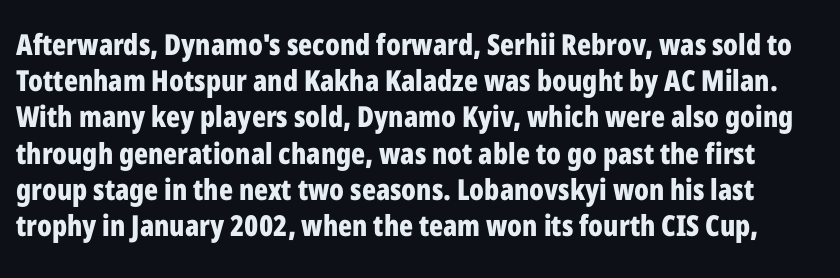
{"serif": "no", "italic": "no", "bold": "yes", "weight": "bold", "width": "condensed", "stroke_contrast": "low", "x_height": "medium", "monospaced": "no", "underline": "no", "line_spacing": "normal", "line_spacing_ratio": 1.25, "letter_spacing": "normal", "letter_spacing_em": 0.0, "glyph_px": 29}
